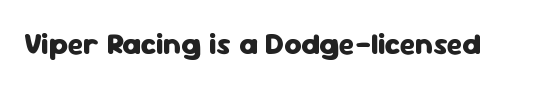
{"serif": "no", "italic": "no", "bold": "yes", "weight": "heavy", "width": "normal", "stroke_contrast": "low", "x_height": "medium", "monospaced": "no", "underline": "no", "letter_spacing": "normal", "letter_spacing_em": 0.0, "glyph_px": 30}
